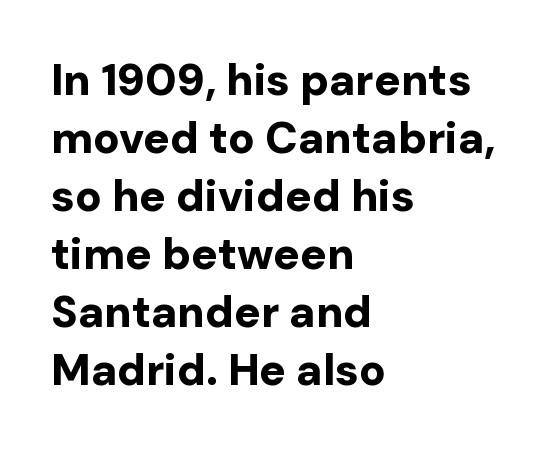
Do the letters lean? They stand straight. Think of a printed novel: that variable character pitch is what you see here. The line texture is even and compact thanks to regular tracking. Is there much room between lines? A standard amount, neither cramped nor airy. Horizontally, the lines are justified to the leading edge only. Is the type bold? Yes — the strokes are clearly thick and heavy.
